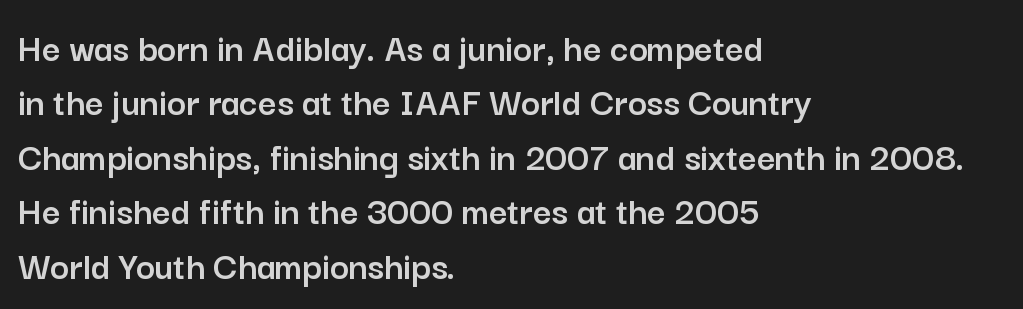
{"serif": "no", "italic": "no", "width": "normal", "stroke_contrast": "low", "x_height": "medium", "monospaced": "no", "underline": "no", "align": "left", "line_spacing": "normal", "line_spacing_ratio": 1.36, "letter_spacing": "normal", "letter_spacing_em": 0.0, "glyph_px": 40}
